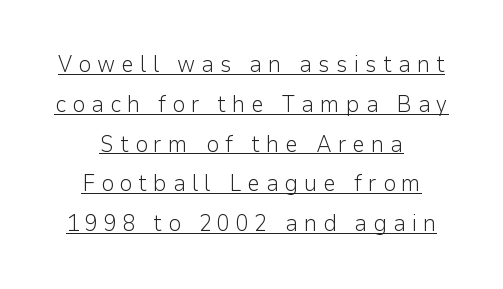
The image shows 23 px text type, upright; set centered, line spacing 1.73x, unusually wide letter spacing (+0.26 em), underlined.
